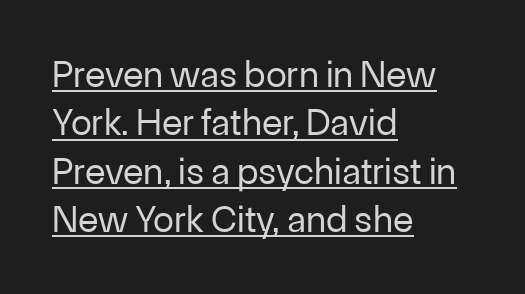
The image shows 38 px regular-weight sans-serif type, upright; set left-aligned, normal line spacing (1.27x), normal letter spacing, underlined; low stroke contrast and a medium x-height.
